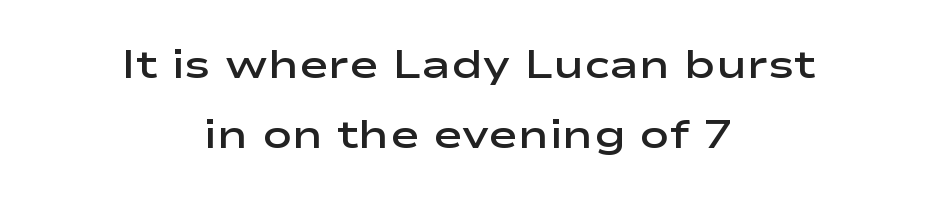
The image shows 40 px semibold, wide sans-serif type, upright; set centered, line spacing 1.75x, normal letter spacing, not underlined; low stroke contrast and a medium x-height.
